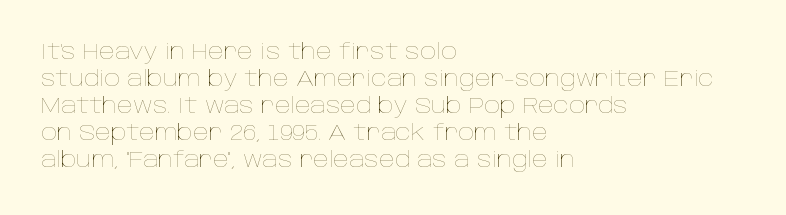
{"italic": "no", "bold": "no", "underline": "no", "align": "left", "line_spacing_ratio": 1.23, "letter_spacing": "normal", "letter_spacing_em": 0.0, "glyph_px": 22}
